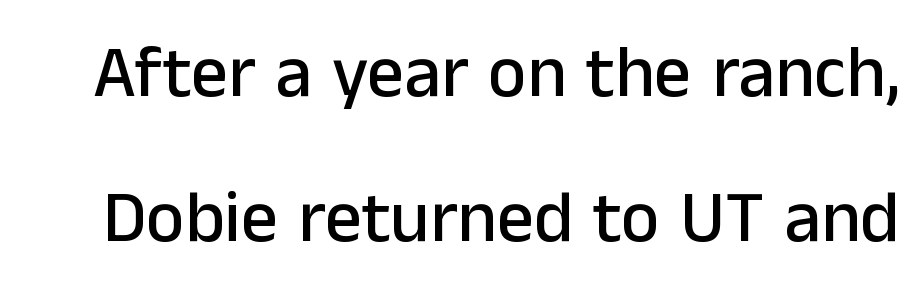
{"serif": "no", "italic": "no", "width": "normal", "stroke_contrast": "low", "x_height": "medium", "monospaced": "no", "underline": "no", "line_spacing": "loose", "line_spacing_ratio": 1.98, "letter_spacing": "normal", "letter_spacing_em": 0.0, "glyph_px": 73}
